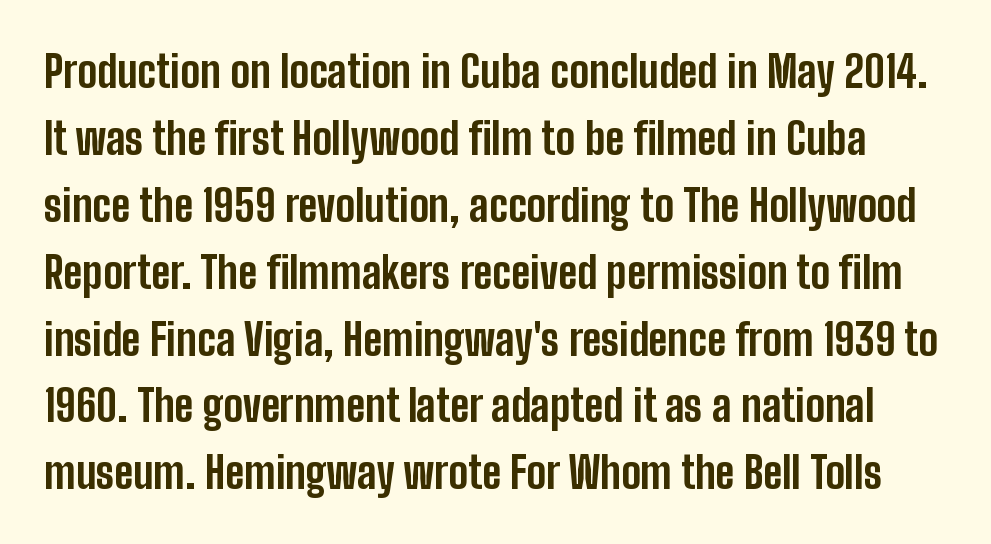
{"serif": "no", "italic": "no", "bold": "yes", "weight": "bold", "width": "condensed", "stroke_contrast": "low", "x_height": "medium", "monospaced": "no", "underline": "no", "line_spacing": "normal", "line_spacing_ratio": 1.52, "letter_spacing": "normal", "letter_spacing_em": 0.0, "glyph_px": 44}
